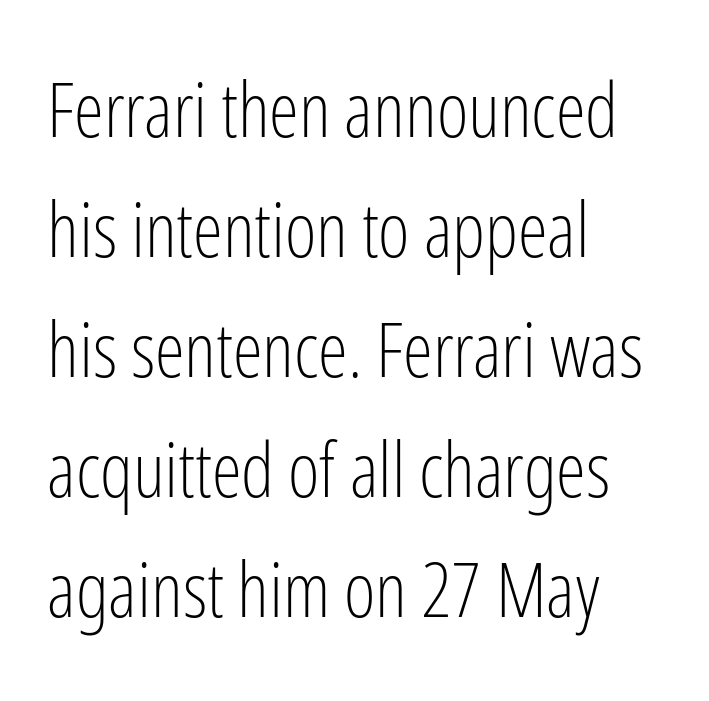
{"serif": "no", "italic": "no", "bold": "no", "weight": "light", "width": "condensed", "stroke_contrast": "low", "x_height": "medium", "monospaced": "no", "underline": "no", "align": "left", "line_spacing": "normal", "line_spacing_ratio": 1.58, "letter_spacing": "normal", "letter_spacing_em": 0.0, "glyph_px": 76}
